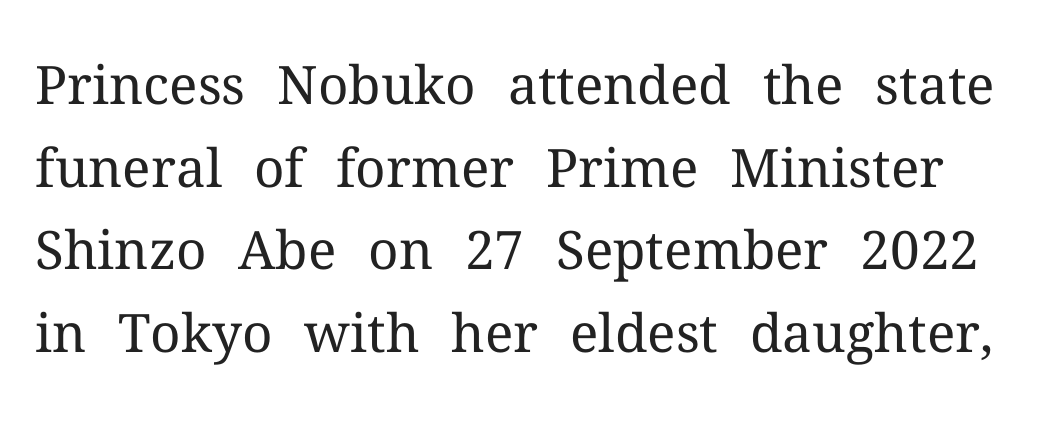
On a weight scale, this lands at 450 or below. Spacing verdict: proportional, widths tailored to each character. Style check: upright. Caption: standard tracking, unaltered.
